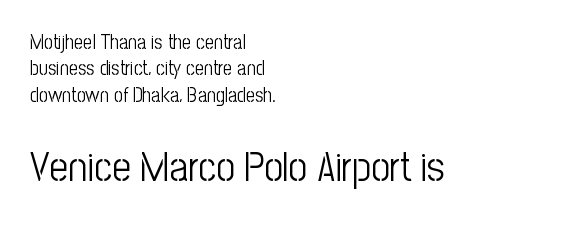
Q: Is the text bold? A: No.
Q: Is the text italic (slanted)? A: No, it is upright.
Q: Is the typeface a serif or a sans-serif typeface? A: Sans-serif.
Q: Is the text underlined? A: No.
Q: How is the paragraph aligned? A: Left-aligned.
Q: Is the spacing between letters normal or unusually wide? A: Normal.
Q: Is the spacing between lines tight, normal or loose? A: Normal.
Q: Which block of text is set in a larger size, the first (top) or the second (bottom)? A: The second (bottom) one.
Q: Width (condensed, normal, or wide)? A: Condensed.
Q: Stroke contrast? A: Low.
Q: x-height? A: Medium.
Q: Monospaced? A: No.
